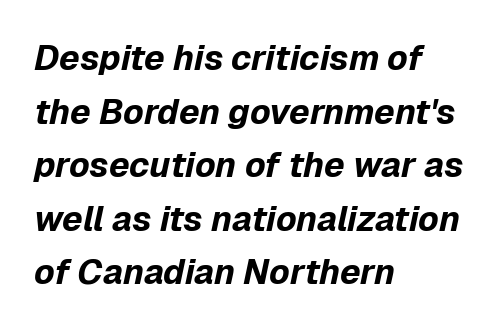
The horizontal fit of the characters is conventional and even. Note the varied advance widths — an 'i' is clearly narrower than an 'm'. The ragged edge is on the right, which tells us the setting is flush left. The specimen reads as italic at a glance.
